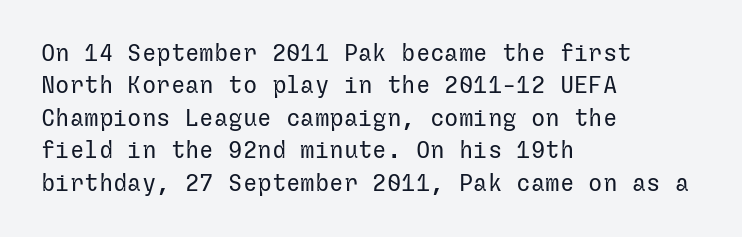
The typesetter chose a ragged-right arrangement here. In terms of letterspacing, this is plain default setting. Descenders hang freely into open space. A typesetter would call this leading conventional body-copy spacing. Stems and bowls with no extra thickness — not bold.
